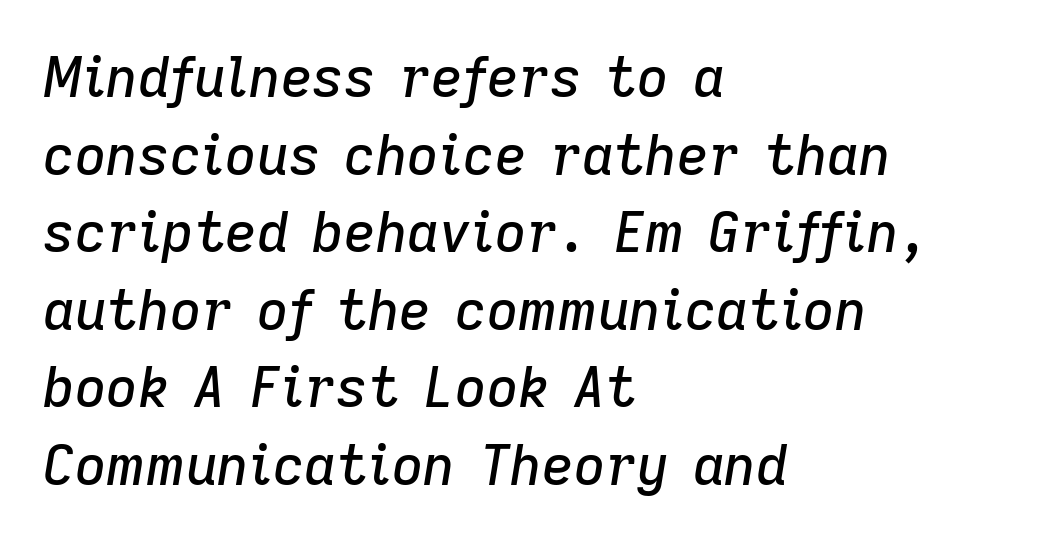
The image shows 55 px text type, italic (leaning right); set left-aligned, normal line spacing (1.41x), normal letter spacing, not underlined; low stroke contrast and a medium x-height.
